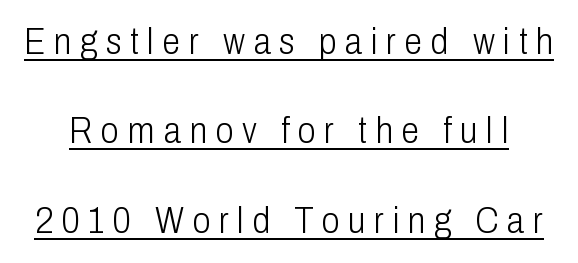
Horizontal bands of white between lines are thick stripes. Look at the bottom of the vertical strokes: they stop flat, with no serifs. Every word sits above its own underline. This rendering widens character spacing well past its baseline value. The letters stand straight up with perfectly vertical stems. Think of a printed novel: that variable character pitch is what you see here.
